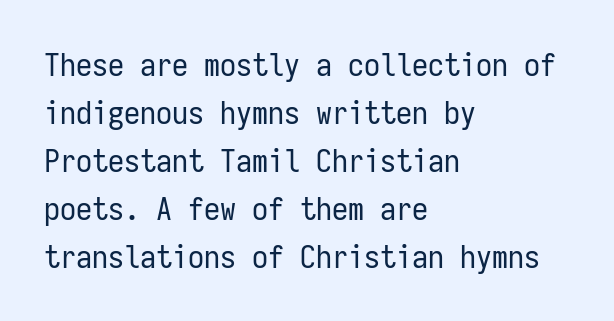
The image shows 32 px regular-weight, condensed sans-serif type, upright, monospaced; set left-aligned, normal line spacing (1.5x), normal letter spacing, not underlined; low stroke contrast and a medium x-height.
